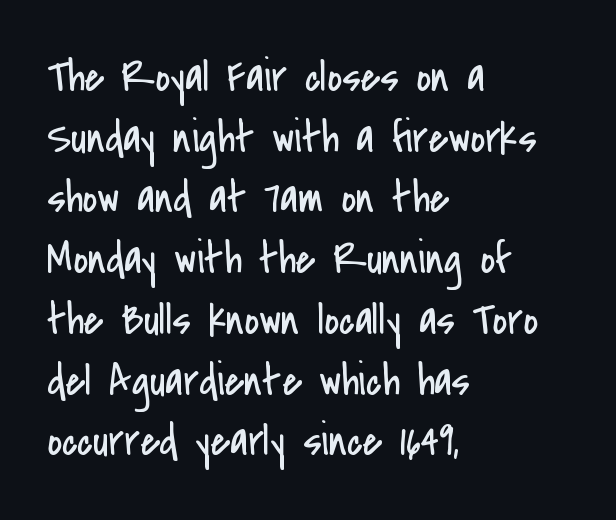
Q: Is the text bold? A: No.
Q: Is the text italic (slanted)? A: No, it is upright.
Q: Is the typeface a serif or a sans-serif typeface? A: Sans-serif.
Q: Is the text underlined? A: No.
Q: How is the paragraph aligned? A: Left-aligned.
Q: Is the spacing between letters normal or unusually wide? A: Normal.
Q: Is the spacing between lines tight, normal or loose? A: Normal.
Q: Width (condensed, normal, or wide)? A: Condensed.
Q: Stroke contrast? A: Low.
Q: x-height? A: Small.
Q: Monospaced? A: No.
